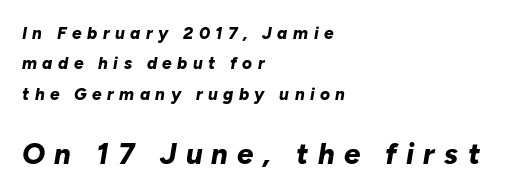
Q: Is the text bold? A: Yes.
Q: Is the text italic (slanted)? A: Yes, it leans right by about 10 degrees.
Q: Is the text underlined? A: No.
Q: How is the paragraph aligned? A: Left-aligned.
Q: Is the spacing between letters normal or unusually wide? A: Unusually wide.
Q: Which block of text is set in a larger size, the first (top) or the second (bottom)? A: The second (bottom) one.
Q: Width (condensed, normal, or wide)? A: Normal.
Q: Stroke contrast? A: Low.
Q: x-height? A: Medium.
Q: Monospaced? A: No.
